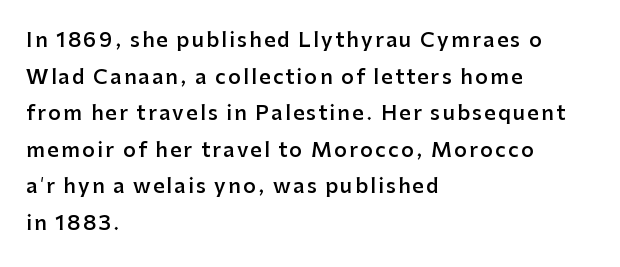
The image shows 20 px text type, upright; set left-aligned, line spacing 1.83x, not underlined.
